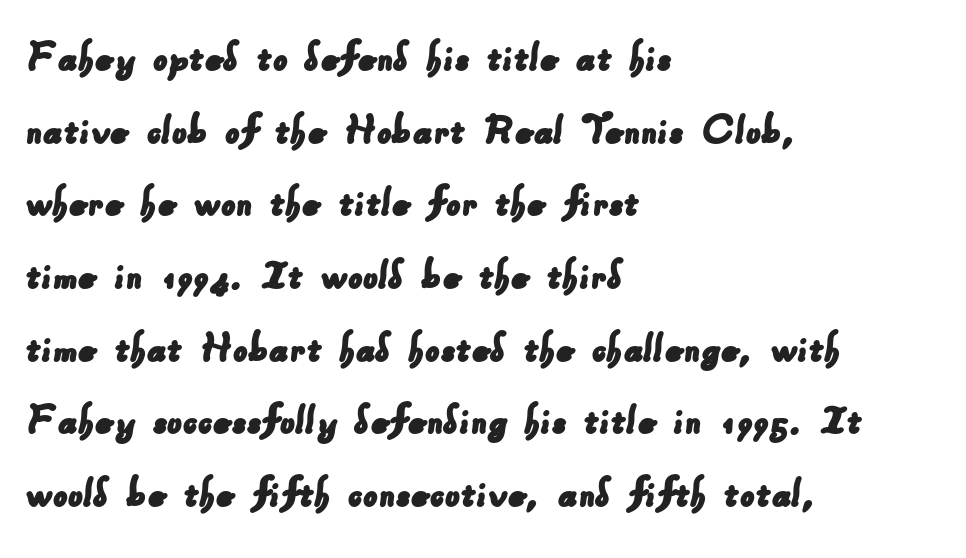
{"serif": "no", "width": "normal", "stroke_contrast": "low", "x_height": "small", "monospaced": "no", "underline": "no", "align": "left", "line_spacing": "normal", "line_spacing_ratio": 1.58, "letter_spacing": "normal", "letter_spacing_em": 0.0, "glyph_px": 46}
